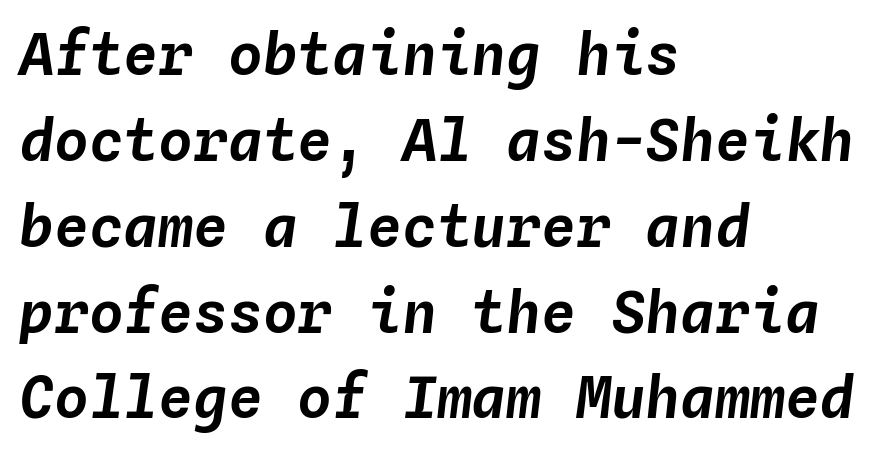
The image shows 58 px text type, italic (leaning right), monospaced; set left-aligned, normal line spacing (1.48x), normal letter spacing, not underlined; low stroke contrast and a medium x-height.
